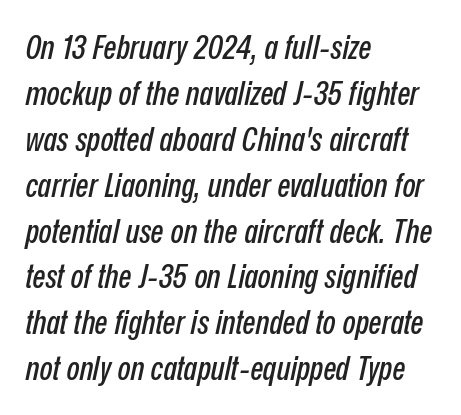
Q: Is the text italic (slanted)? A: Yes, it leans right by about 12 degrees.
Q: Is the text underlined? A: No.
Q: How is the paragraph aligned? A: Left-aligned.
Q: Is the spacing between letters normal or unusually wide? A: Normal.
Q: Is the spacing between lines tight, normal or loose? A: Normal.
Q: Width (condensed, normal, or wide)? A: Condensed.
Q: Stroke contrast? A: Low.
Q: x-height? A: Medium.
Q: Monospaced? A: No.
